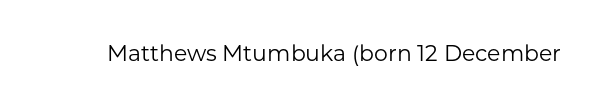
The image shows 22 px text type, upright; set normal letter spacing, not underlined.
